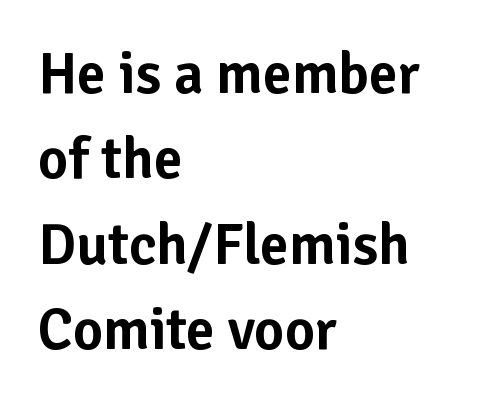
{"serif": "no", "italic": "no", "width": "normal", "stroke_contrast": "low", "x_height": "medium", "monospaced": "no", "underline": "no", "align": "left", "line_spacing": "normal", "line_spacing_ratio": 1.47, "letter_spacing": "normal", "letter_spacing_em": 0.0, "glyph_px": 58}
